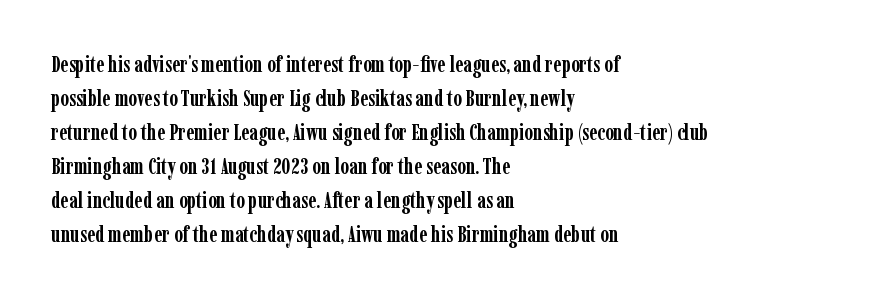
Q: Is the text bold? A: Yes.
Q: Is the text italic (slanted)? A: No, it is upright.
Q: Is the text underlined? A: No.
Q: How is the paragraph aligned? A: Left-aligned.
Q: Is the spacing between letters normal or unusually wide? A: Normal.
Q: Is the spacing between lines tight, normal or loose? A: Normal.
